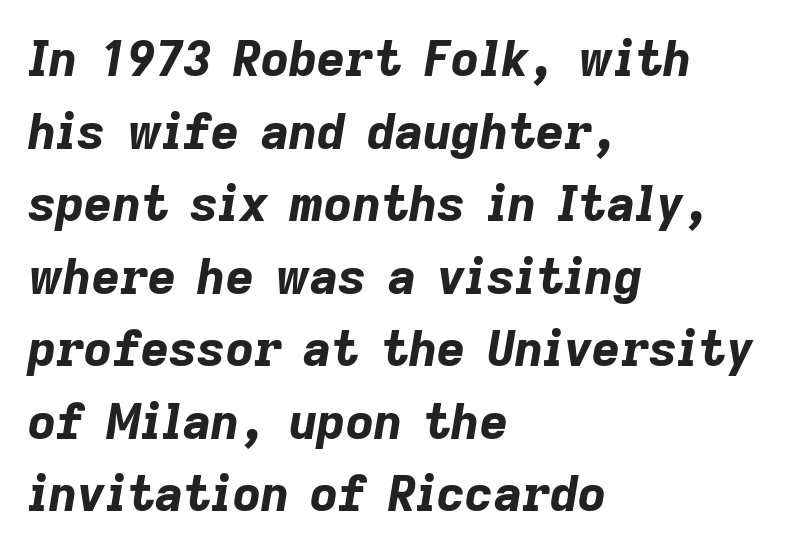
Q: Is the text bold? A: Yes.
Q: Is the text italic (slanted)? A: Yes, it leans right by about 9 degrees.
Q: Is the text underlined? A: No.
Q: How is the paragraph aligned? A: Left-aligned.
Q: Is the spacing between letters normal or unusually wide? A: Normal.
Q: Is the spacing between lines tight, normal or loose? A: Normal.
Q: Width (condensed, normal, or wide)? A: Normal.
Q: Stroke contrast? A: Low.
Q: x-height? A: Medium.
Q: Monospaced? A: No.
